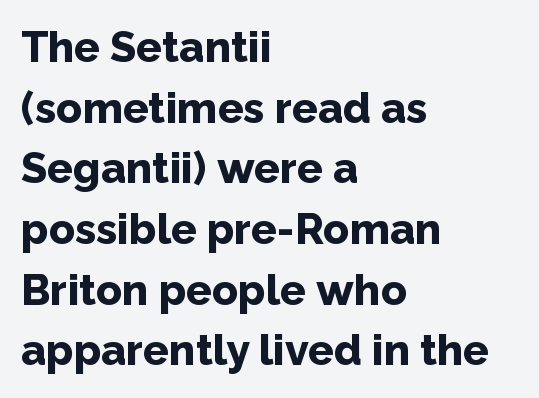
Q: Is the text bold? A: Yes.
Q: Is the text italic (slanted)? A: No, it is upright.
Q: Is the typeface a serif or a sans-serif typeface? A: Sans-serif.
Q: Is the text underlined? A: No.
Q: How is the paragraph aligned? A: Left-aligned.
Q: Is the spacing between letters normal or unusually wide? A: Normal.
Q: Is the spacing between lines tight, normal or loose? A: Normal.
Q: Width (condensed, normal, or wide)? A: Normal.
Q: Stroke contrast? A: Low.
Q: x-height? A: Medium.
Q: Monospaced? A: No.
